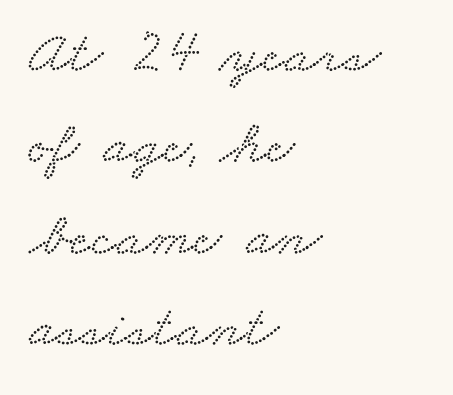
The image shows 61 px wide serif type; set left-aligned, normal line spacing (1.5x), normal letter spacing, not underlined; low stroke contrast and a small x-height.
